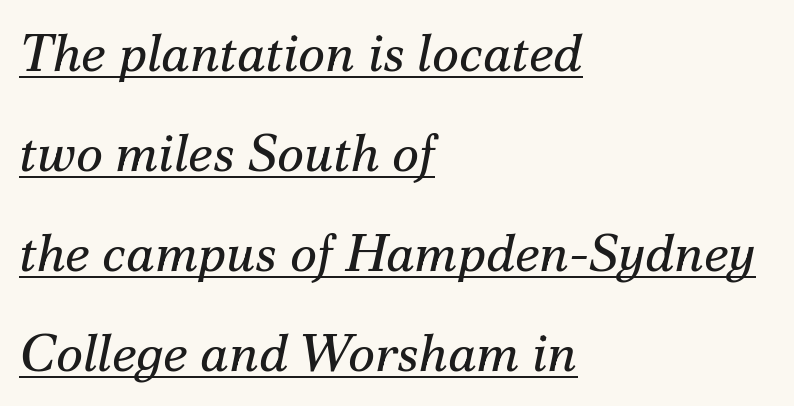
Caption: face not bold, strokes unweighted. Airy leading. Descenders here cross a horizontal rule under the line. Each letter keeps its own natural width here, so spacing adapts to shape. Unlike a clean sans, this face finishes its strokes with serifs.
